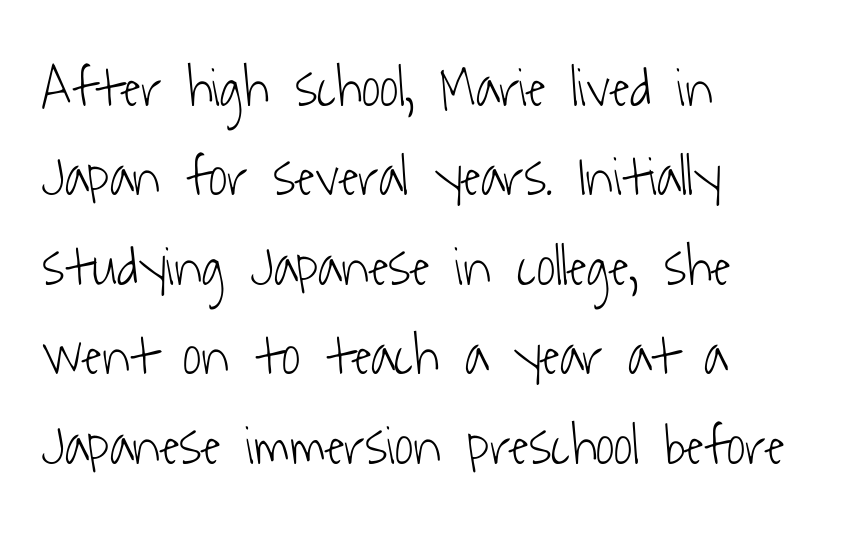
Q: Is the text bold? A: No.
Q: Is the typeface a serif or a sans-serif typeface? A: Sans-serif.
Q: Is the text underlined? A: No.
Q: How is the paragraph aligned? A: Left-aligned.
Q: Is the spacing between letters normal or unusually wide? A: Normal.
Q: Is the spacing between lines tight, normal or loose? A: Normal.
Q: Width (condensed, normal, or wide)? A: Condensed.
Q: Stroke contrast? A: Low.
Q: x-height? A: Medium.
Q: Monospaced? A: No.
